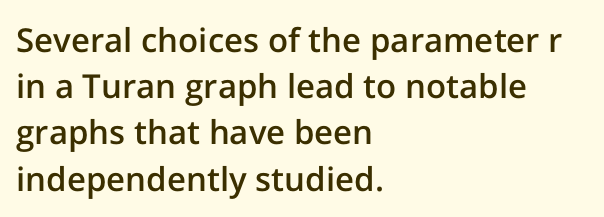
Q: Is the text bold? A: Semi-bold.
Q: Is the text italic (slanted)? A: No, it is upright.
Q: Is the typeface a serif or a sans-serif typeface? A: Sans-serif.
Q: Is the text underlined? A: No.
Q: How is the paragraph aligned? A: Left-aligned.
Q: Is the spacing between letters normal or unusually wide? A: Normal.
Q: Is the spacing between lines tight, normal or loose? A: Normal.
Q: Width (condensed, normal, or wide)? A: Normal.
Q: Stroke contrast? A: Low.
Q: x-height? A: Medium.
Q: Monospaced? A: No.
